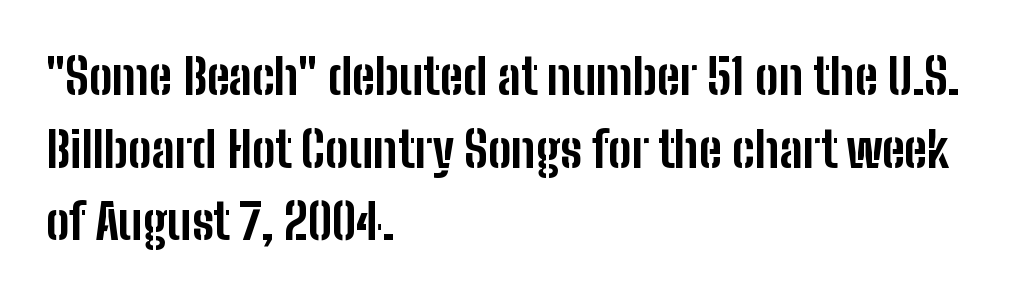
Q: Is the text bold? A: Yes.
Q: Is the text italic (slanted)? A: No, it is upright.
Q: Is the typeface a serif or a sans-serif typeface? A: Sans-serif.
Q: Is the text underlined? A: No.
Q: How is the paragraph aligned? A: Left-aligned.
Q: Is the spacing between letters normal or unusually wide? A: Normal.
Q: Is the spacing between lines tight, normal or loose? A: Normal.
Q: Width (condensed, normal, or wide)? A: Condensed.
Q: Stroke contrast? A: Low.
Q: x-height? A: Medium.
Q: Monospaced? A: No.
